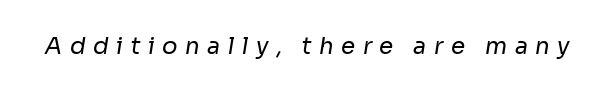
The image shows 23 px text type; set unusually wide letter spacing (+0.32 em), not underlined.
